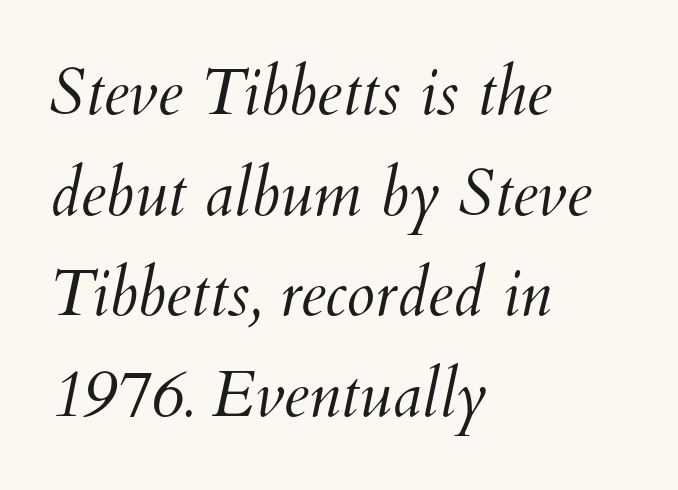
Q: Is the text bold? A: No.
Q: Is the text italic (slanted)? A: Yes, it leans right by about 12 degrees.
Q: Is the text underlined? A: No.
Q: How is the paragraph aligned? A: Left-aligned.
Q: Is the spacing between letters normal or unusually wide? A: Normal.
Q: Is the spacing between lines tight, normal or loose? A: Normal.
Q: Width (condensed, normal, or wide)? A: Normal.
Q: Stroke contrast? A: Medium.
Q: x-height? A: Small.
Q: Monospaced? A: No.
